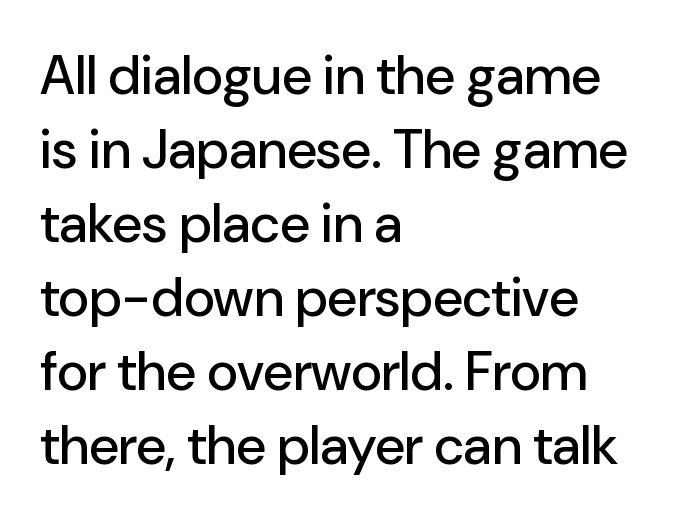
Visually the block forms a straight wall on the left and a jagged coastline on the right. The area under the type is left untouched. Is there much room between lines? A standard amount, neither cramped nor airy. This sample uses a sans-serif face. Tracking value appears to be zero — textbook default spacing. A typesetter would call this proportional, since set widths differ per character.
